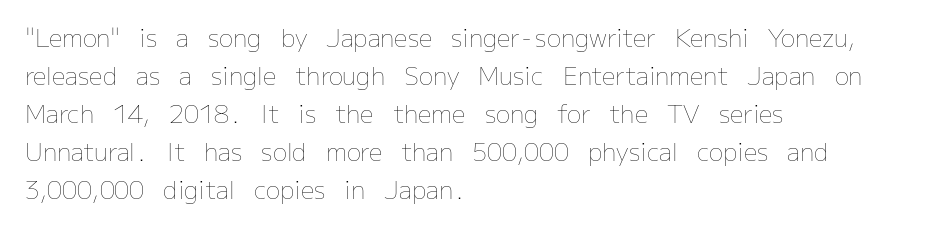
Q: Is the text bold? A: No.
Q: Is the text italic (slanted)? A: No, it is upright.
Q: Is the text underlined? A: No.
Q: How is the paragraph aligned? A: Left-aligned.
Q: Is the spacing between letters normal or unusually wide? A: Normal.
Q: Is the spacing between lines tight, normal or loose? A: Normal.
